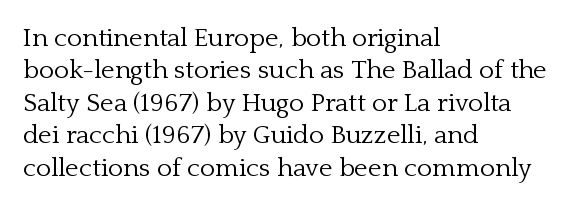
Line spacing here is normal. Nobody touched the tracking dial on this one. Quick note: underline off. Designer's note — italics off, roman on. The lines are quadded left.
